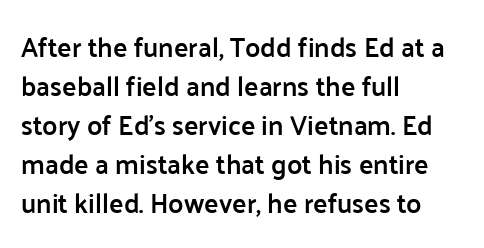
The image shows 27 px text type, upright; set left-aligned, normal line spacing (1.44x), normal letter spacing, not underlined.
